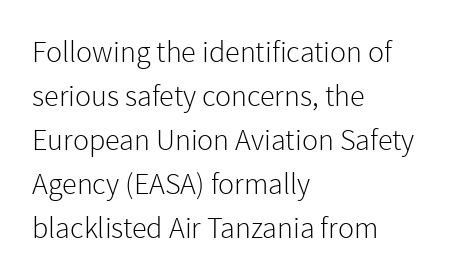
Q: Is the text bold? A: No.
Q: Is the text italic (slanted)? A: No, it is upright.
Q: Is the typeface a serif or a sans-serif typeface? A: Sans-serif.
Q: Is the text underlined? A: No.
Q: How is the paragraph aligned? A: Left-aligned.
Q: Is the spacing between letters normal or unusually wide? A: Normal.
Q: Is the spacing between lines tight, normal or loose? A: Normal.
Q: Width (condensed, normal, or wide)? A: Normal.
Q: x-height? A: Medium.
Q: Monospaced? A: No.
